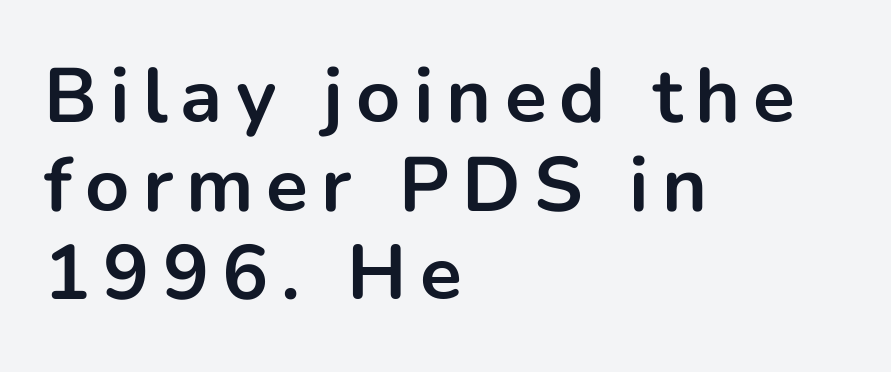
Q: Is the text bold? A: Yes.
Q: Is the text italic (slanted)? A: No, it is upright.
Q: Is the typeface a serif or a sans-serif typeface? A: Sans-serif.
Q: Is the text underlined? A: No.
Q: How is the paragraph aligned? A: Left-aligned.
Q: Is the spacing between lines tight, normal or loose? A: Tight.
Q: Width (condensed, normal, or wide)? A: Normal.
Q: Stroke contrast? A: Low.
Q: x-height? A: Medium.
Q: Monospaced? A: No.
